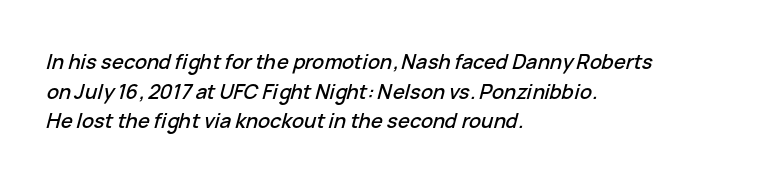
The image shows 20 px text type, italic (leaning right); set left-aligned, normal line spacing (1.48x), normal letter spacing, not underlined.
